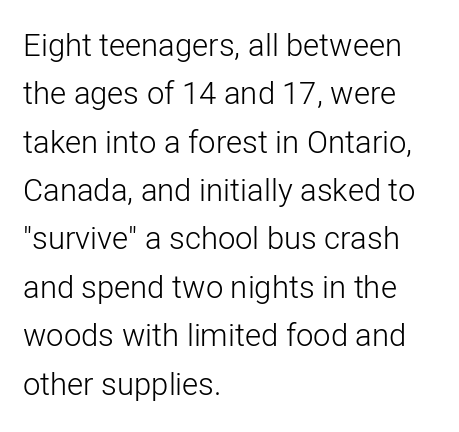
Q: Is the text bold? A: No.
Q: Is the text italic (slanted)? A: No, it is upright.
Q: Is the typeface a serif or a sans-serif typeface? A: Sans-serif.
Q: Is the text underlined? A: No.
Q: How is the paragraph aligned? A: Left-aligned.
Q: Is the spacing between letters normal or unusually wide? A: Normal.
Q: Is the spacing between lines tight, normal or loose? A: Normal.
Q: Width (condensed, normal, or wide)? A: Normal.
Q: Stroke contrast? A: Low.
Q: x-height? A: Medium.
Q: Monospaced? A: No.
